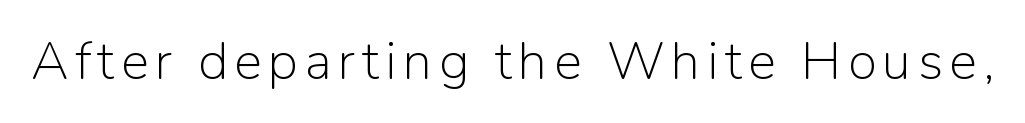
A typesetter would call this proportional, since set widths differ per character. Descender tails drop into unmarked territory. Weight: in the light-to-regular range. This sample uses an upright cut, with every glyph sitting square on the baseline.
